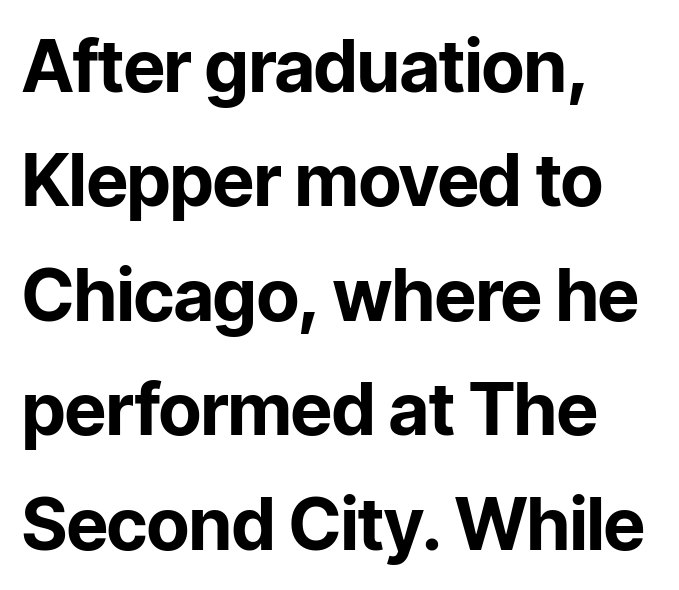
Q: Is the text bold? A: Yes.
Q: Is the text italic (slanted)? A: No, it is upright.
Q: Is the typeface a serif or a sans-serif typeface? A: Sans-serif.
Q: Is the text underlined? A: No.
Q: How is the paragraph aligned? A: Left-aligned.
Q: Is the spacing between letters normal or unusually wide? A: Normal.
Q: Is the spacing between lines tight, normal or loose? A: Normal.
Q: Width (condensed, normal, or wide)? A: Normal.
Q: Stroke contrast? A: Low.
Q: x-height? A: Medium.
Q: Monospaced? A: No.
